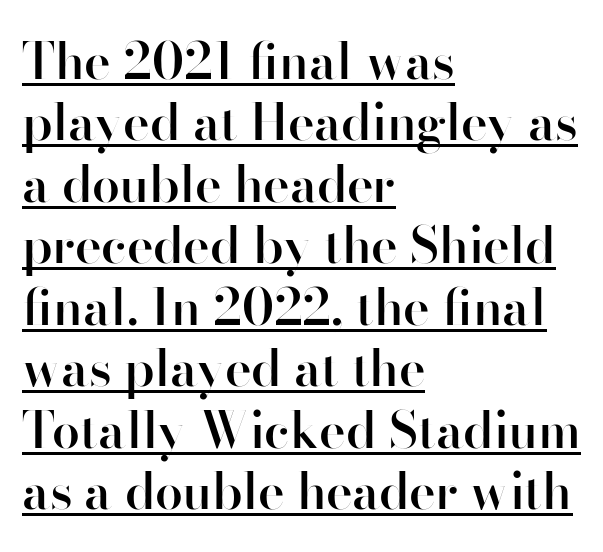
Q: Is the text bold? A: Semi-bold.
Q: Is the text italic (slanted)? A: No, it is upright.
Q: Is the typeface a serif or a sans-serif typeface? A: Sans-serif.
Q: Is the text underlined? A: Yes.
Q: How is the paragraph aligned? A: Left-aligned.
Q: Is the spacing between letters normal or unusually wide? A: Normal.
Q: Width (condensed, normal, or wide)? A: Normal.
Q: Stroke contrast? A: High.
Q: x-height? A: Small.
Q: Monospaced? A: No.
